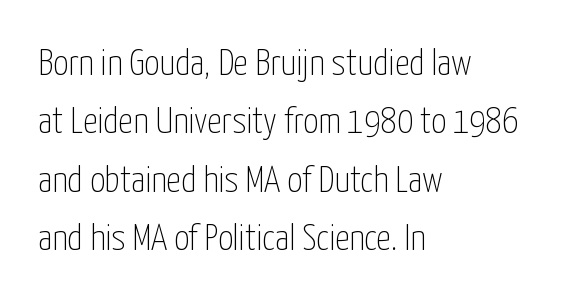
The image shows 37 px thin, condensed sans-serif type, upright; set left-aligned, normal line spacing (1.58x), normal letter spacing, not underlined; low stroke contrast and a medium x-height.
